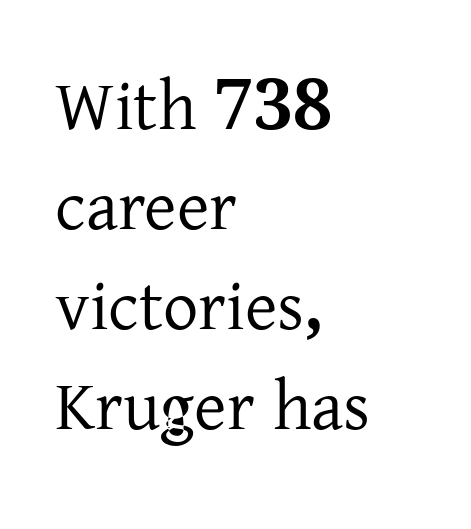
Q: Is the text italic (slanted)? A: No, it is upright.
Q: Is the typeface a serif or a sans-serif typeface? A: Serif.
Q: Is the text underlined? A: No.
Q: How is the paragraph aligned? A: Left-aligned.
Q: Is the spacing between letters normal or unusually wide? A: Normal.
Q: Is the spacing between lines tight, normal or loose? A: Normal.
Q: Width (condensed, normal, or wide)? A: Normal.
Q: Stroke contrast? A: Low.
Q: x-height? A: Medium.
Q: Monospaced? A: No.
